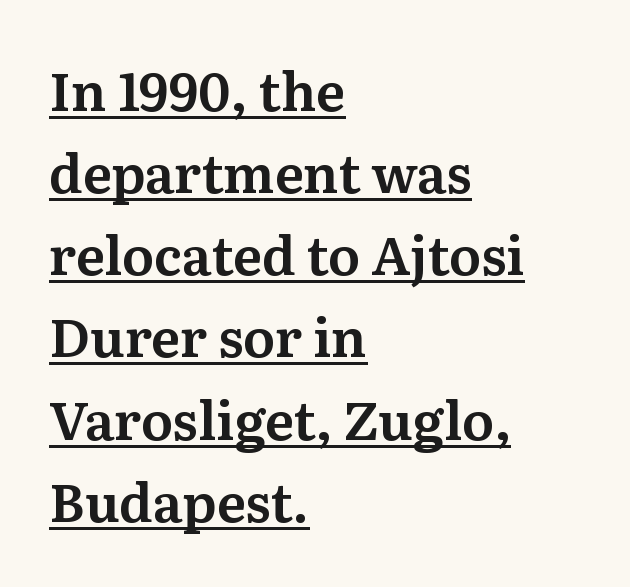
The image shows 53 px serif type, upright; set left-aligned, normal line spacing (1.55x), normal letter spacing, underlined; medium stroke contrast and a medium x-height.
